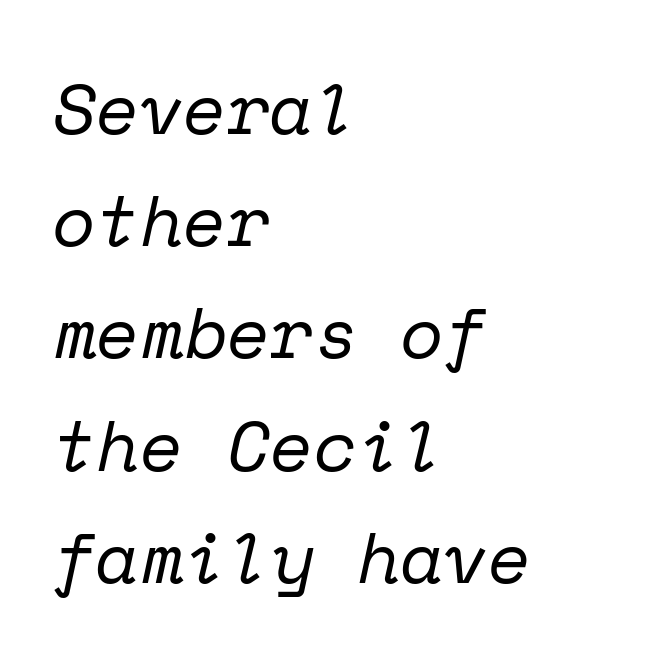
{"serif": "yes", "italic": "yes", "lean": "right", "slant_degrees": 12, "bold": "no", "weight": "regular", "width": "normal", "stroke_contrast": "low", "x_height": "medium", "monospaced": "yes", "underline": "no", "align": "left", "line_spacing": "normal", "line_spacing_ratio": 1.58, "letter_spacing": "normal", "letter_spacing_em": 0.0, "glyph_px": 71}
